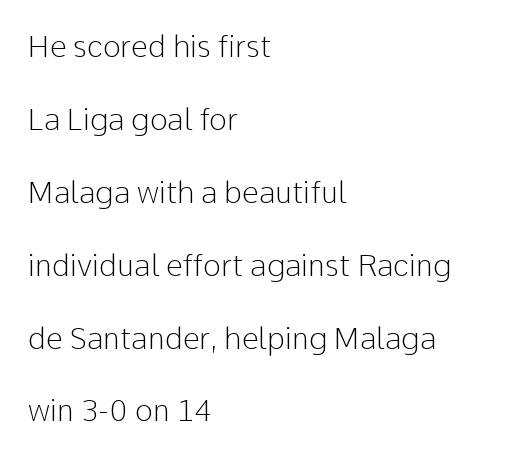
The gap between lines stays unmarked. Leftover space on each line is placed entirely after the last word. The leading is generous, giving the passage an open texture. Nothing sits at the stroke ends, so this counts as sans-serif. Caption: face not bold, strokes unweighted.
